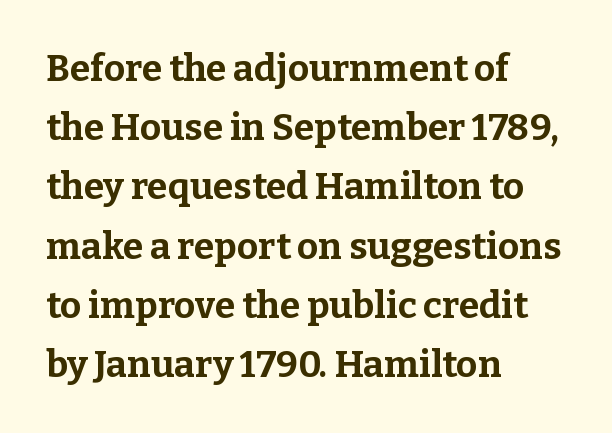
{"serif": "yes", "italic": "no", "bold": "yes", "weight": "bold", "width": "normal", "stroke_contrast": "low", "x_height": "medium", "monospaced": "no", "underline": "no", "align": "left", "line_spacing": "normal", "line_spacing_ratio": 1.6, "letter_spacing": "normal", "letter_spacing_em": 0.0, "glyph_px": 37}
